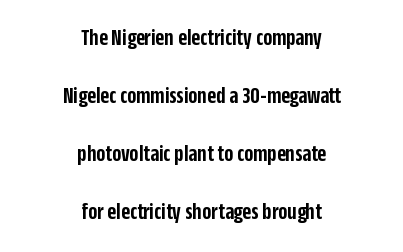
The image shows 24 px text type, upright; set centered, loose line spacing (2.42x), normal letter spacing, not underlined.
